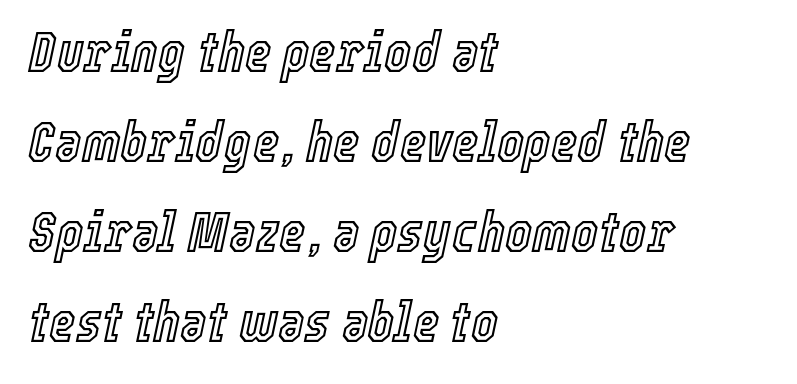
{"italic": "yes", "lean": "right", "slant_degrees": 12, "width": "condensed", "x_height": "medium", "monospaced": "no", "underline": "no", "align": "left", "line_spacing": "normal", "line_spacing_ratio": 1.58, "letter_spacing": "normal", "letter_spacing_em": 0.0, "glyph_px": 57}
